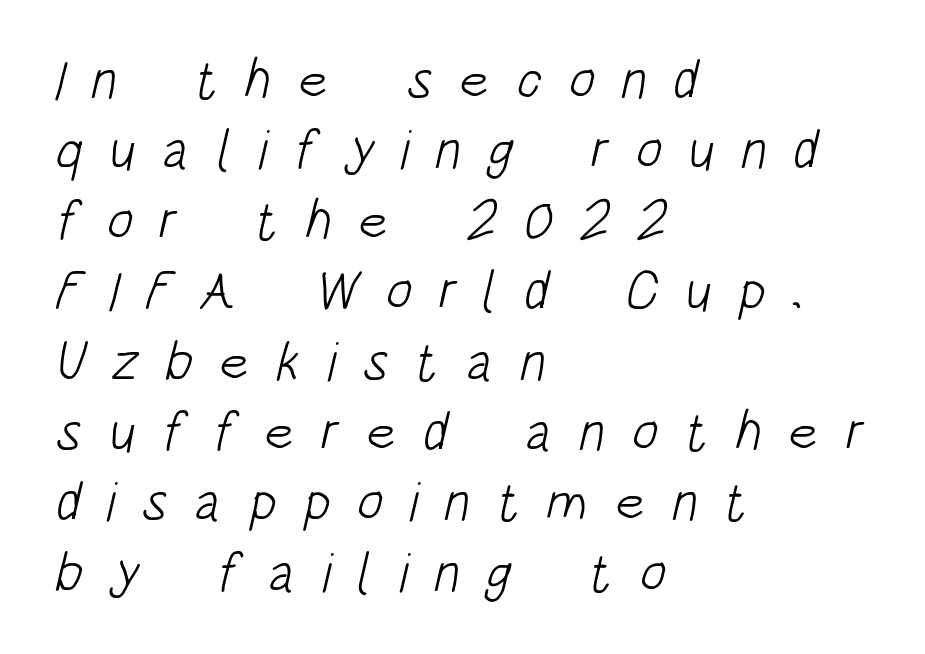
Q: Is the text bold? A: No.
Q: Is the typeface a serif or a sans-serif typeface? A: Sans-serif.
Q: Is the text underlined? A: No.
Q: How is the paragraph aligned? A: Left-aligned.
Q: Is the spacing between letters normal or unusually wide? A: Unusually wide.
Q: Is the spacing between lines tight, normal or loose? A: Normal.
Q: Width (condensed, normal, or wide)? A: Condensed.
Q: Stroke contrast? A: Low.
Q: x-height? A: Large.
Q: Monospaced? A: No.
